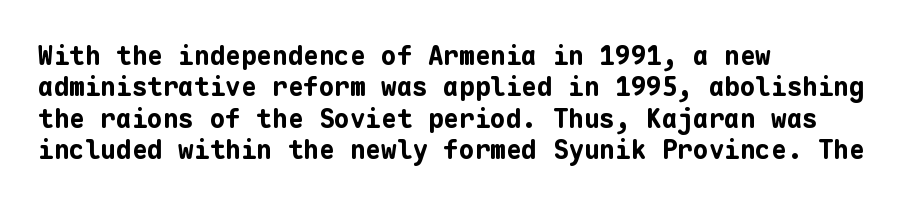
Posture: straight, roman, zero tilt. A student would call this left alignment; a typographer would say flush left, rag right. Rule under the text: the space is simply empty. Between one letter and the next there's only the usual sliver of space. Plenty of ink on the page — the face is bold.
